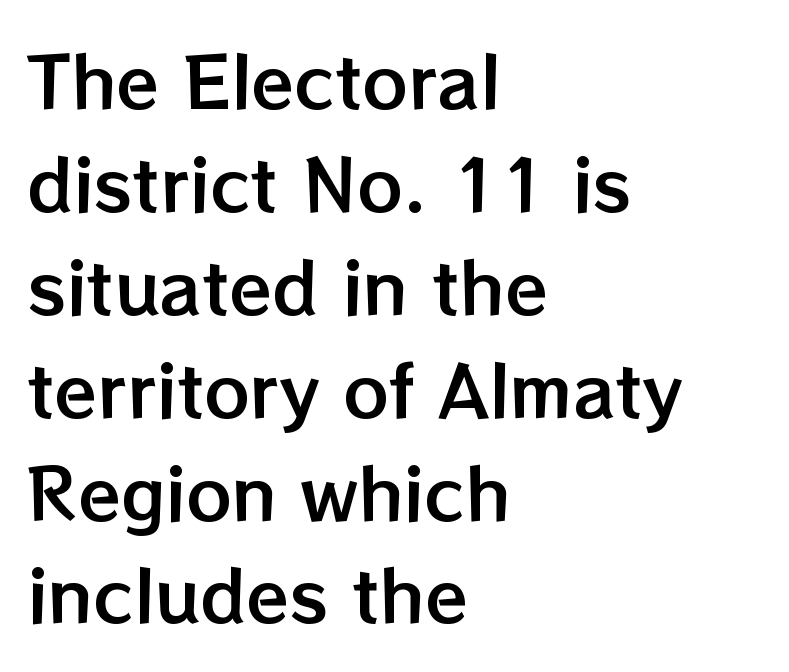
Q: Is the text italic (slanted)? A: No, it is upright.
Q: Is the text underlined? A: No.
Q: How is the paragraph aligned? A: Left-aligned.
Q: Is the spacing between letters normal or unusually wide? A: Normal.
Q: Is the spacing between lines tight, normal or loose? A: Normal.
Q: Width (condensed, normal, or wide)? A: Normal.
Q: Stroke contrast? A: Low.
Q: x-height? A: Medium.
Q: Monospaced? A: No.
